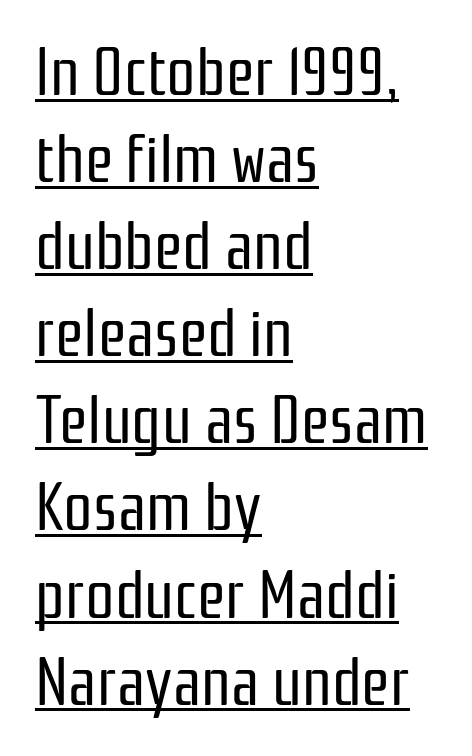
{"serif": "no", "italic": "no", "bold": "no", "weight": "regular", "width": "condensed", "stroke_contrast": "low", "x_height": "medium", "monospaced": "no", "underline": "yes", "align": "left", "line_spacing": "normal", "line_spacing_ratio": 1.34, "letter_spacing": "normal", "letter_spacing_em": 0.0, "glyph_px": 65}
